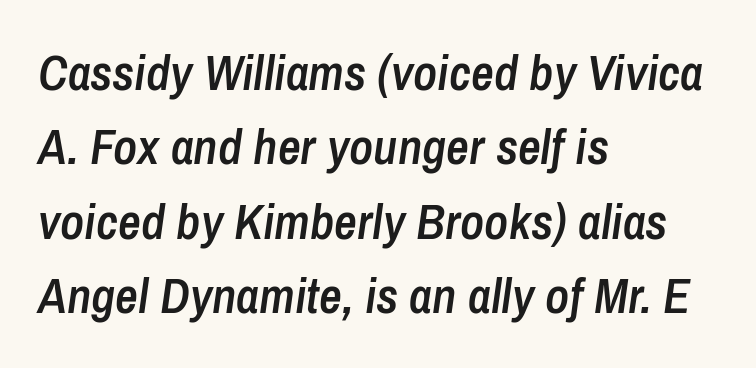
Heft: intermediate — a semibold. The font's italic variant was chosen for this text. Rows of type keep a routine distance in the vertical direction. The glyphs are unaccompanied by any horizontal stroke below them.
